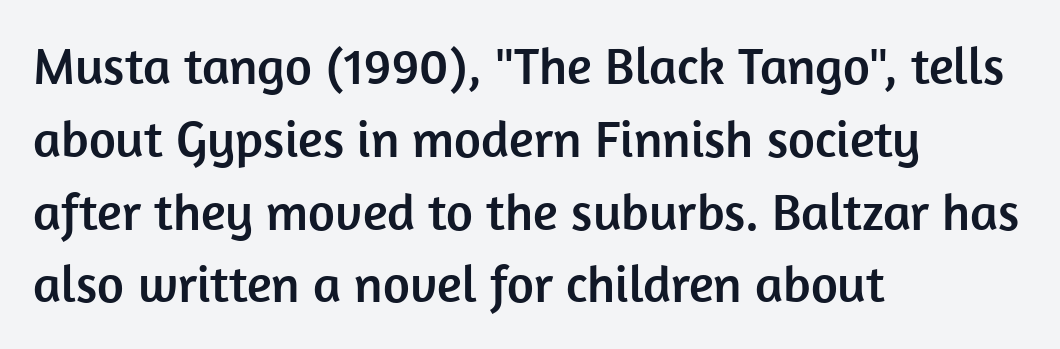
The designer left line spacing at the default. Stroke terminals: plain, sans-serif. This is roman type, the default non-slanted kind. The words here are not underlined. Line starts are locked; line ends wander. A typesetter would call this proportional, since set widths differ per character.
